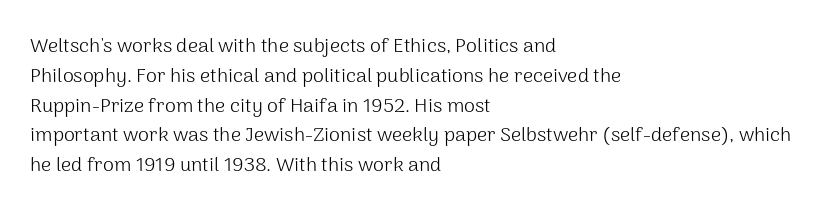
Rule under the text: the space is simply empty. Upright lettering throughout. This rendering leaves character spacing at its baseline value. If you drew a ruler down the left edge, every line would touch it. Is there much room between lines? A standard amount, neither cramped nor airy. This reads as an unemphasized weight, regular at the heaviest.
